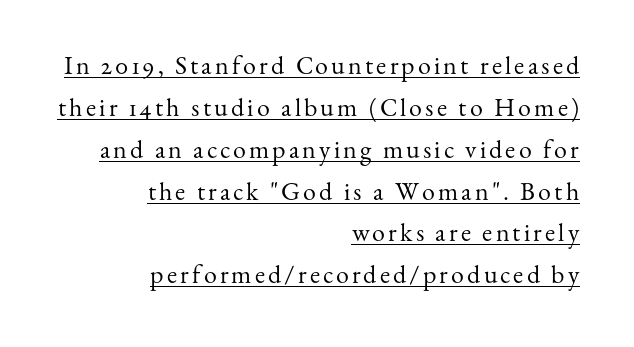
Q: Is the text bold? A: No.
Q: Is the text italic (slanted)? A: No, it is upright.
Q: Is the text underlined? A: Yes.
Q: How is the paragraph aligned? A: Right-aligned.
Q: Is the spacing between lines tight, normal or loose? A: Normal.
